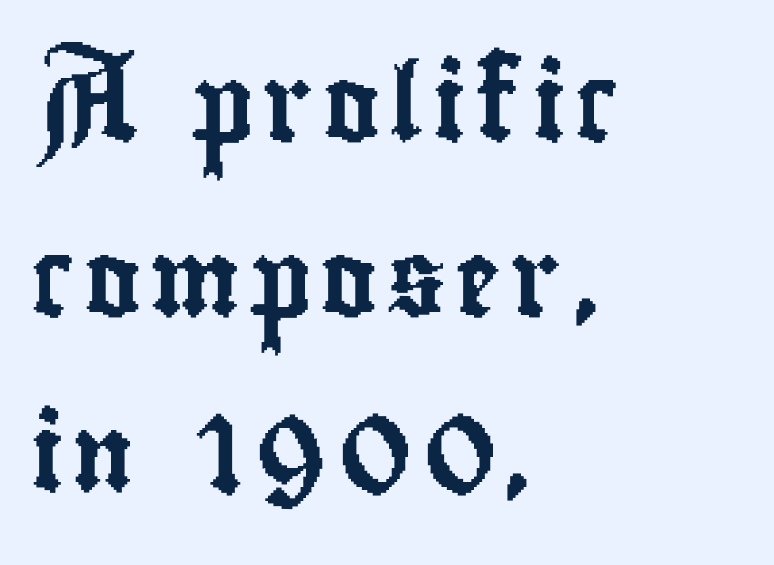
Q: Is the text italic (slanted)? A: No, it is upright.
Q: Is the typeface a serif or a sans-serif typeface? A: Sans-serif.
Q: Is the text underlined? A: No.
Q: How is the paragraph aligned? A: Left-aligned.
Q: Is the spacing between lines tight, normal or loose? A: Loose.
Q: Width (condensed, normal, or wide)? A: Condensed.
Q: Stroke contrast? A: Low.
Q: x-height? A: Small.
Q: Monospaced? A: No.
